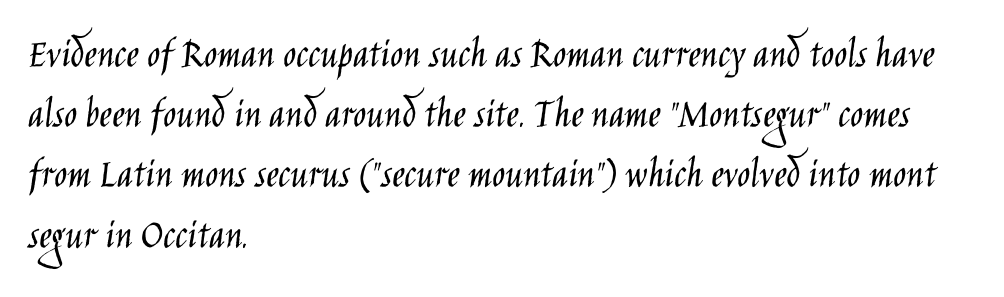
{"serif": "no", "bold": "no", "weight": "light", "width": "condensed", "stroke_contrast": "low", "x_height": "large", "monospaced": "no", "underline": "no", "align": "left", "line_spacing": "normal", "line_spacing_ratio": 1.4, "letter_spacing": "normal", "letter_spacing_em": 0.0, "glyph_px": 43}
